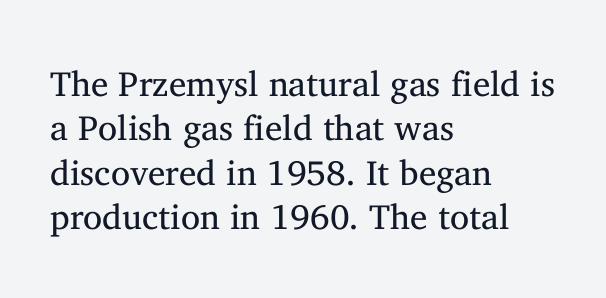
{"serif": "yes", "italic": "no", "bold": "no", "weight": "regular", "width": "normal", "stroke_contrast": "medium", "x_height": "medium", "monospaced": "no", "underline": "no", "align": "left", "line_spacing": "normal", "line_spacing_ratio": 1.27, "letter_spacing": "normal", "letter_spacing_em": 0.0, "glyph_px": 35}
